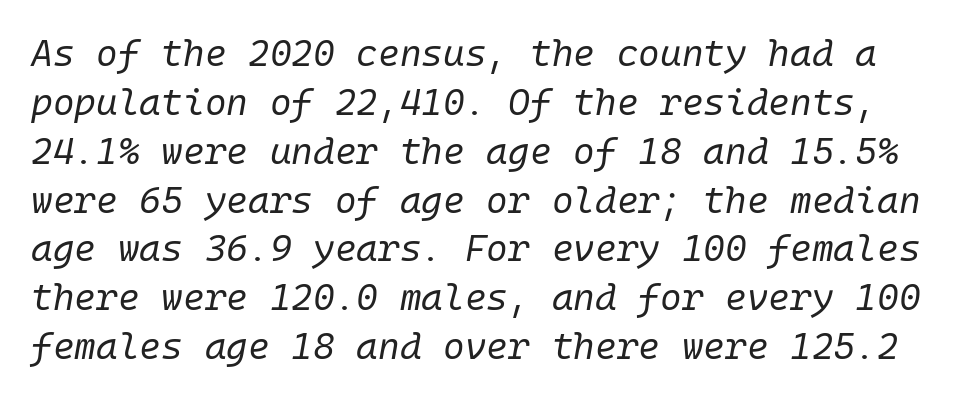
Does the lettering tilt? It does — this is italic. Letter spacing: default. Reading down the column, the eye jumps a familiar distance to each next line. Beneath every word, the page is bare. The strokes are not fattened; the text isn't bold.
